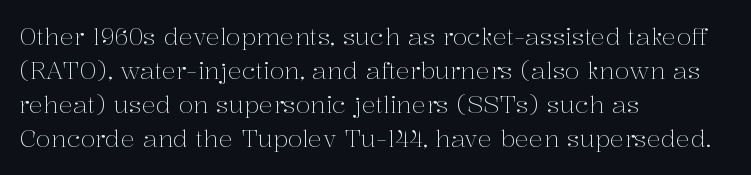
Just letters on the line, the space beneath them empty. The lines sit at an ordinary, default distance from one another. Reading down the block, your eye returns to a fixed left position each line. Think standard paragraph weight, or any step lighter than that.
